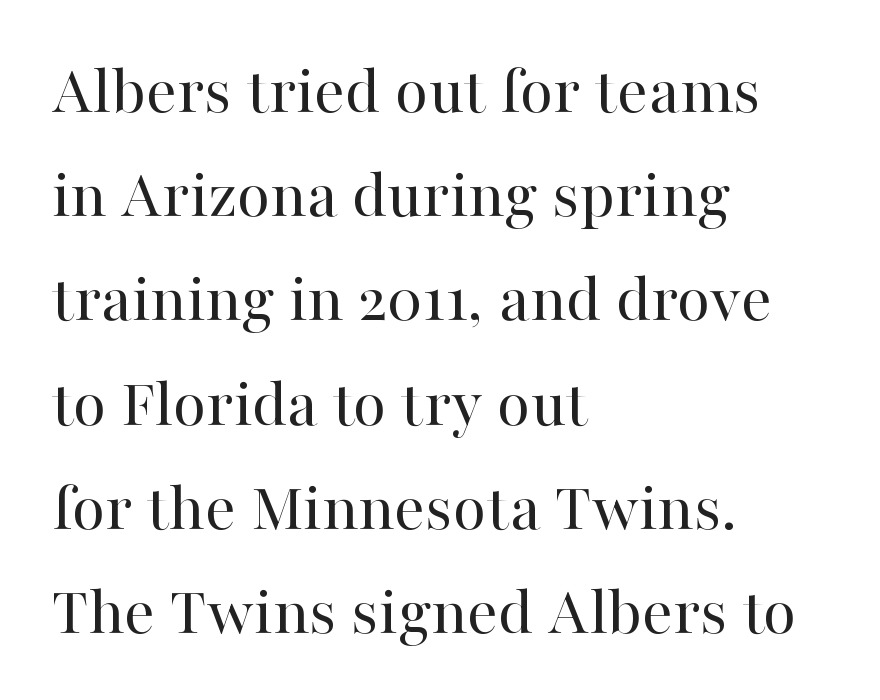
Q: Is the text bold? A: No.
Q: Is the text italic (slanted)? A: No, it is upright.
Q: Is the typeface a serif or a sans-serif typeface? A: Serif.
Q: Is the text underlined? A: No.
Q: How is the paragraph aligned? A: Left-aligned.
Q: Is the spacing between letters normal or unusually wide? A: Normal.
Q: Is the spacing between lines tight, normal or loose? A: Normal.
Q: Width (condensed, normal, or wide)? A: Normal.
Q: Stroke contrast? A: High.
Q: x-height? A: Medium.
Q: Monospaced? A: No.
